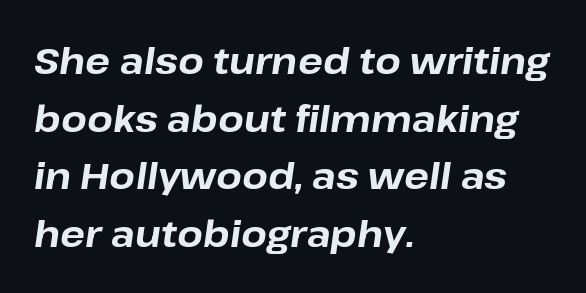
{"italic": "yes", "lean": "right", "slant_degrees": 8, "bold": "yes", "weight": "bold", "width": "normal", "stroke_contrast": "low", "x_height": "medium", "monospaced": "no", "underline": "no", "align": "left", "line_spacing": "normal", "line_spacing_ratio": 1.56, "letter_spacing": "normal", "letter_spacing_em": 0.0, "glyph_px": 37}
